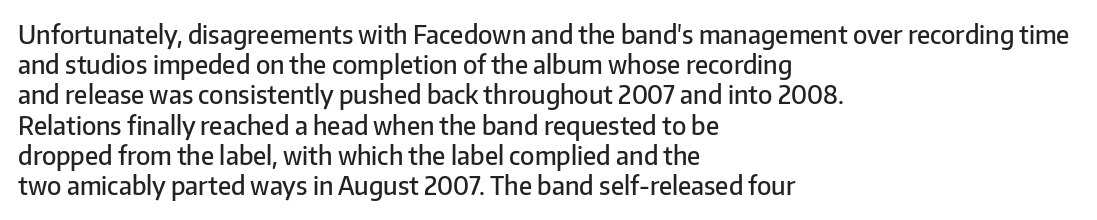
Posture: straight, roman, zero tilt. Unmarked baselines from the first word to the last. Spacing between characters is what you'd get straight out of the box. The face used here is a semibold: visibly heavier than regular, lighter than bold.
